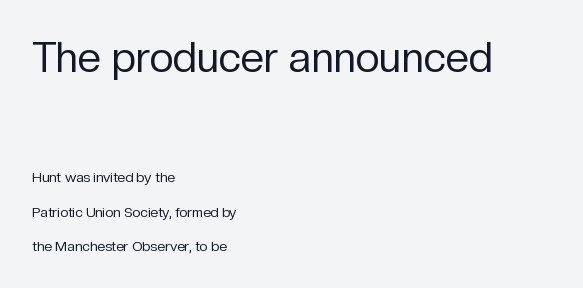
The image shows 42 px regular-weight sans-serif type, upright; set left-aligned, loose line spacing (2.45x), normal letter spacing, not underlined; the first (top) block is 3.0x larger; low stroke contrast and a medium x-height.
